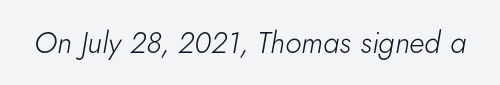
The image shows 30 px light type, italic (leaning right); set normal letter spacing, not underlined; low stroke contrast and a small x-height.
